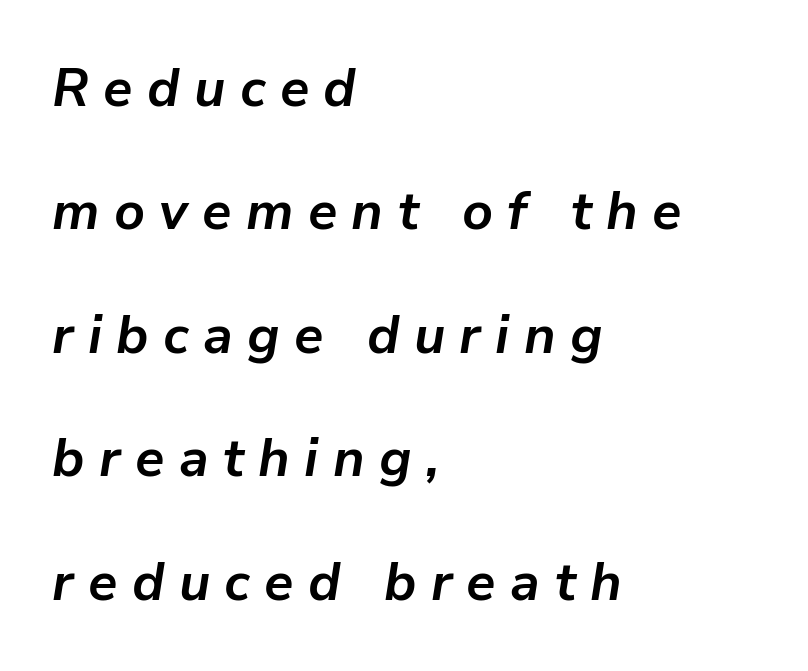
Spacing verdict: proportional, widths tailored to each character. This sample is left-justified, so line endings fall wherever the words run out. One glance says open: line gaps are wider than usual. In terms of posture, this sample is oblique.
